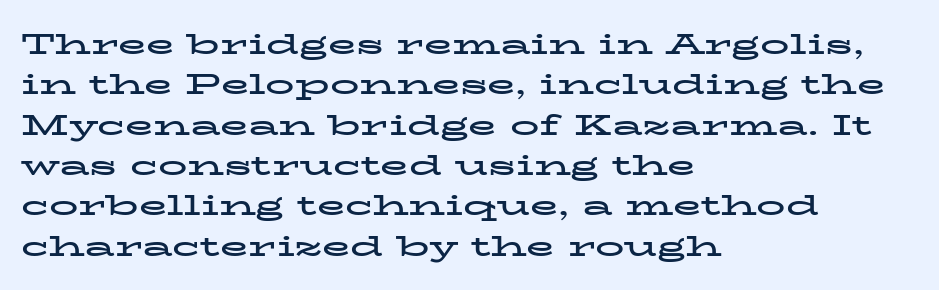
Words appear dense and cohesive because spacing is normal. Its strokes are broad and dark, the hallmark of bold type. Plain, unruled lines of type. If you drew a line through each stem, it would be perfectly vertical.
